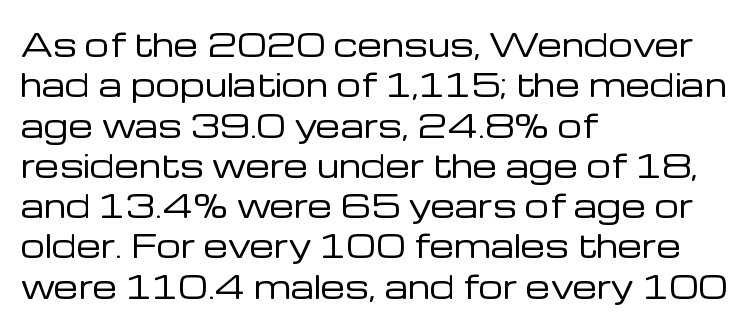
{"serif": "no", "italic": "no", "bold": "no", "weight": "regular", "width": "normal", "stroke_contrast": "low", "x_height": "medium", "monospaced": "no", "underline": "no", "align": "left", "line_spacing": "normal", "line_spacing_ratio": 1.3, "letter_spacing": "normal", "letter_spacing_em": 0.0, "glyph_px": 31}
